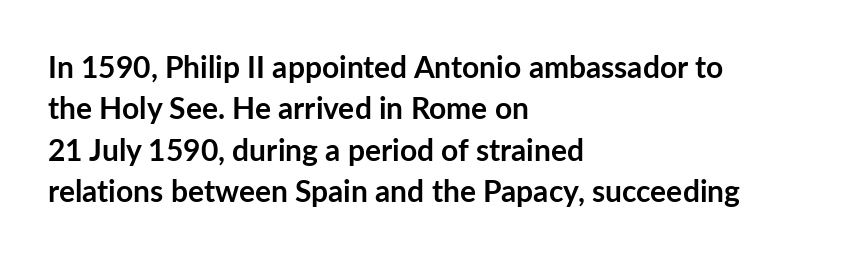
The image shows 30 px semibold sans-serif type, upright; set left-aligned, normal line spacing (1.38x), normal letter spacing, not underlined; low stroke contrast and a medium x-height.
